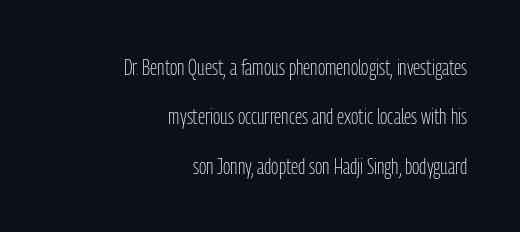
The image shows 22 px text type, upright; set right-aligned, loose line spacing (2.24x), normal letter spacing, not underlined.
